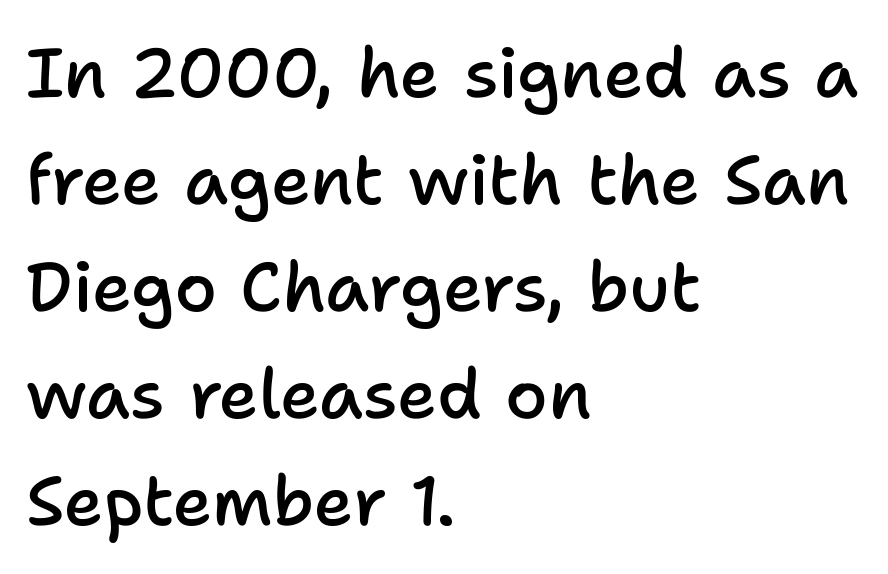
Q: Is the text bold? A: Semi-bold.
Q: Is the text italic (slanted)? A: No, it is upright.
Q: Is the typeface a serif or a sans-serif typeface? A: Sans-serif.
Q: Is the text underlined? A: No.
Q: How is the paragraph aligned? A: Left-aligned.
Q: Is the spacing between letters normal or unusually wide? A: Normal.
Q: Is the spacing between lines tight, normal or loose? A: Normal.
Q: Width (condensed, normal, or wide)? A: Normal.
Q: Stroke contrast? A: Low.
Q: x-height? A: Medium.
Q: Monospaced? A: No.
